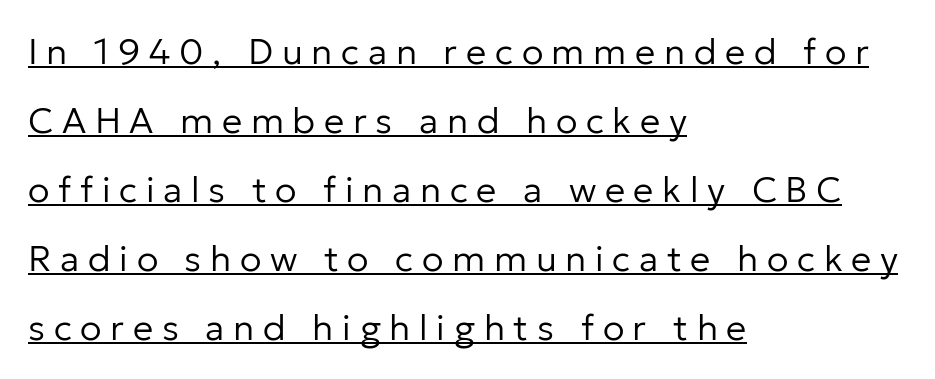
{"serif": "no", "italic": "no", "bold": "no", "weight": "regular", "width": "normal", "stroke_contrast": "low", "x_height": "medium", "monospaced": "no", "underline": "yes", "align": "left", "line_spacing": "loose", "line_spacing_ratio": 1.92, "letter_spacing": "wide", "letter_spacing_em": 0.24, "glyph_px": 36}
